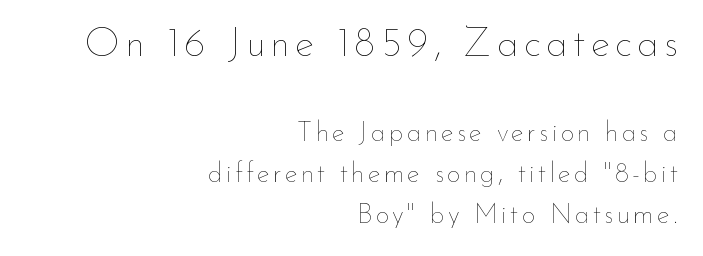
The image shows 41 px thin type, upright; set right-aligned, normal line spacing (1.52x), not underlined; the first (top) block is 1.52x larger; low stroke contrast and a small x-height.
